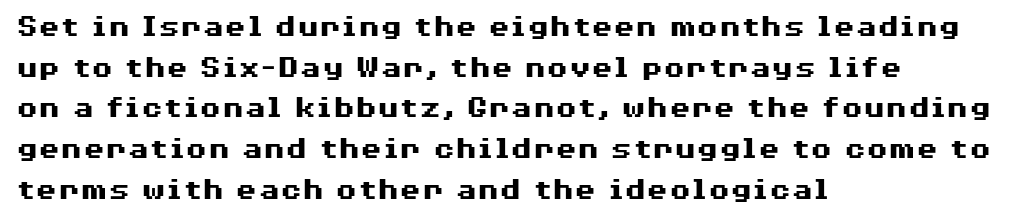
The type is set solid horizontally, with unmodified tracking. Serifs: no, the terminals of the letterforms are clean. Reading down the column, the eye jumps a familiar distance to each next line. Which margin do the lines hug? The left one — the right edge is uneven.
